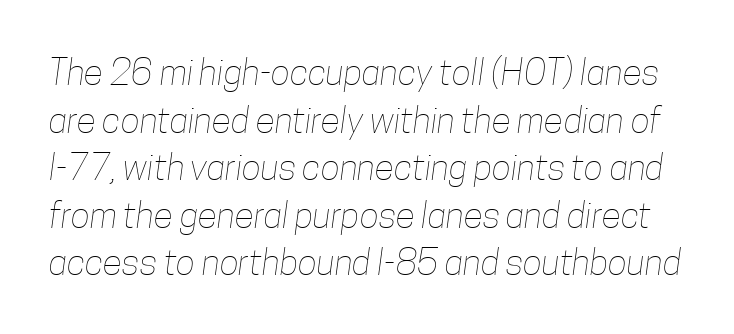
Q: Is the text bold? A: No.
Q: Is the text underlined? A: No.
Q: Is the spacing between letters normal or unusually wide? A: Normal.
Q: Is the spacing between lines tight, normal or loose? A: Normal.
Q: Width (condensed, normal, or wide)? A: Condensed.
Q: Stroke contrast? A: Low.
Q: x-height? A: Medium.
Q: Monospaced? A: No.
